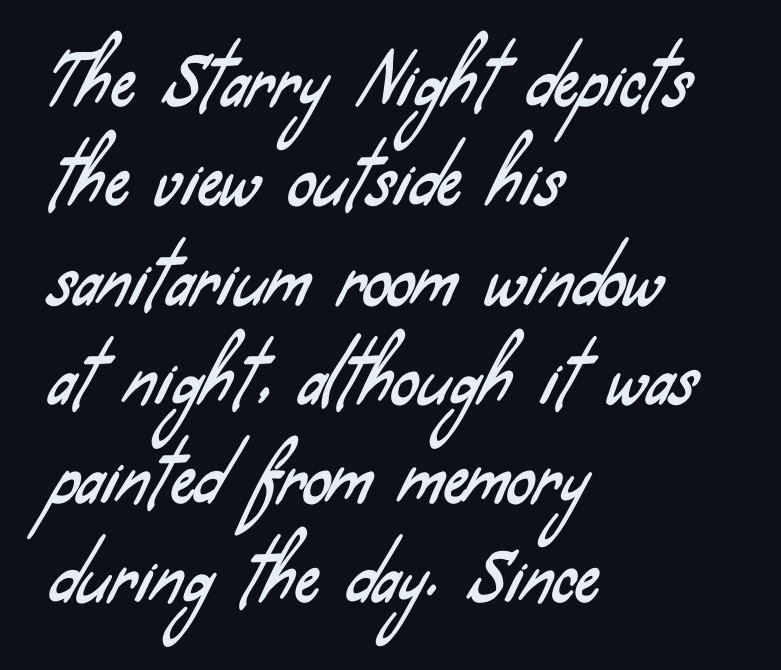
Q: Is the typeface a serif or a sans-serif typeface? A: Sans-serif.
Q: Is the text underlined? A: No.
Q: How is the paragraph aligned? A: Left-aligned.
Q: Is the spacing between letters normal or unusually wide? A: Normal.
Q: Is the spacing between lines tight, normal or loose? A: Normal.
Q: Width (condensed, normal, or wide)? A: Condensed.
Q: Stroke contrast? A: Low.
Q: x-height? A: Small.
Q: Monospaced? A: No.
